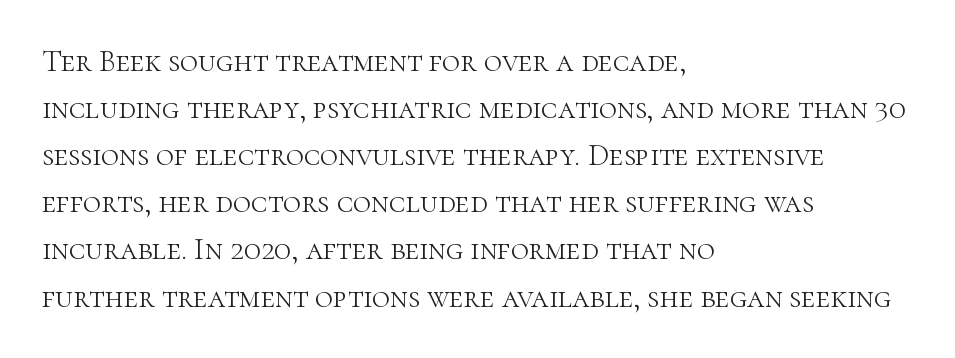
The image shows 31 px light serif type, upright; set left-aligned, normal line spacing (1.52x), normal letter spacing, not underlined; high stroke contrast and a medium x-height.
